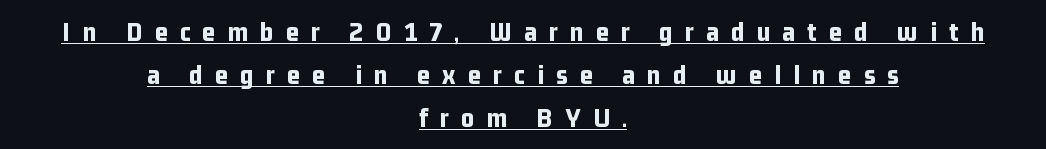
Q: Is the text bold? A: Yes.
Q: Is the text italic (slanted)? A: No, it is upright.
Q: Is the typeface a serif or a sans-serif typeface? A: Sans-serif.
Q: Is the text underlined? A: Yes.
Q: How is the paragraph aligned? A: Centered.
Q: Is the spacing between letters normal or unusually wide? A: Unusually wide.
Q: Is the spacing between lines tight, normal or loose? A: Normal.
Q: Width (condensed, normal, or wide)? A: Condensed.
Q: Stroke contrast? A: Low.
Q: x-height? A: Medium.
Q: Monospaced? A: No.
